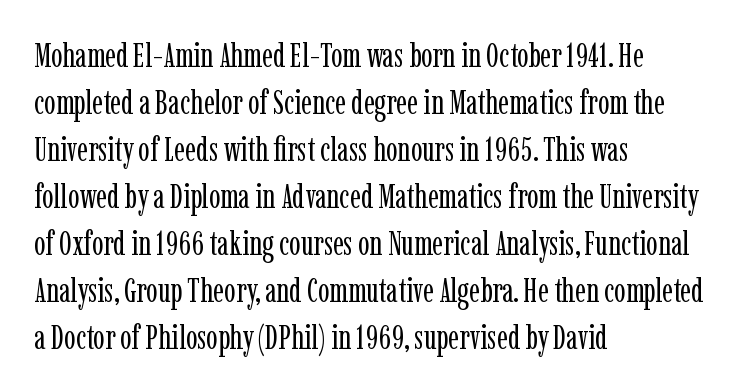
The image shows 34 px regular-weight, condensed serif type, upright; set left-aligned, normal line spacing (1.38x), normal letter spacing, not underlined; low stroke contrast and a medium x-height.
